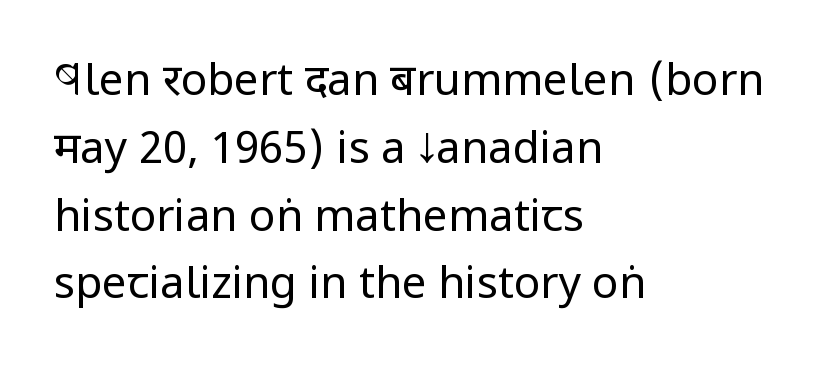
{"serif": "no", "italic": "no", "bold": "no", "weight": "regular", "width": "condensed", "stroke_contrast": "low", "x_height": "large", "monospaced": "no", "underline": "no", "align": "left", "line_spacing": "normal", "line_spacing_ratio": 1.54, "letter_spacing": "normal", "letter_spacing_em": 0.0, "glyph_px": 44}
